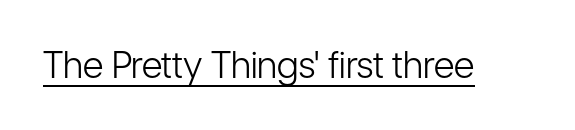
The image shows 36 px light, condensed sans-serif type, upright; set normal letter spacing, underlined; low stroke contrast and a medium x-height.
